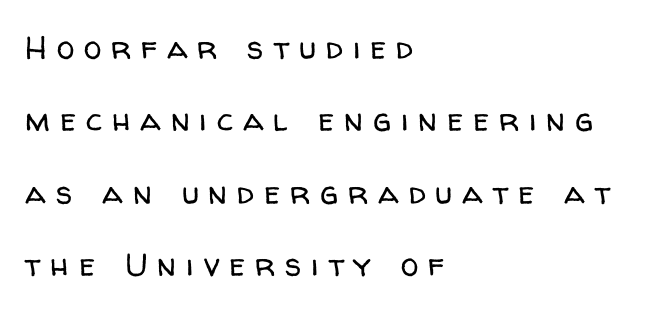
The characters are drawn with everyday or finer stroke widths. The gaps between neighbouring characters are conspicuously large. Rows of type keep a wide berth in the vertical direction. The rendering uses natural spacing where letterforms have individual widths. This sample uses a sans-serif face.
